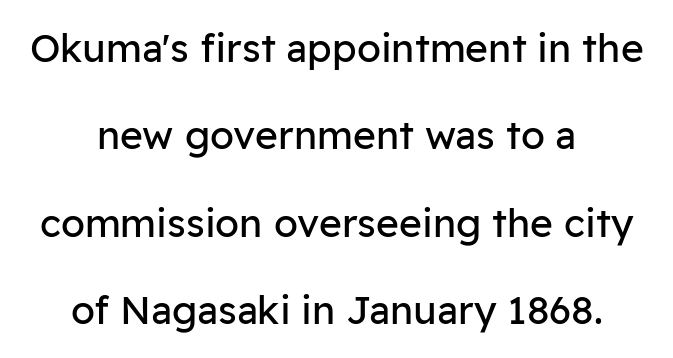
Q: Is the text bold? A: No.
Q: Is the text italic (slanted)? A: No, it is upright.
Q: Is the typeface a serif or a sans-serif typeface? A: Sans-serif.
Q: Is the text underlined? A: No.
Q: How is the paragraph aligned? A: Centered.
Q: Is the spacing between letters normal or unusually wide? A: Normal.
Q: Is the spacing between lines tight, normal or loose? A: Loose.
Q: Width (condensed, normal, or wide)? A: Normal.
Q: Stroke contrast? A: Low.
Q: x-height? A: Medium.
Q: Monospaced? A: No.
